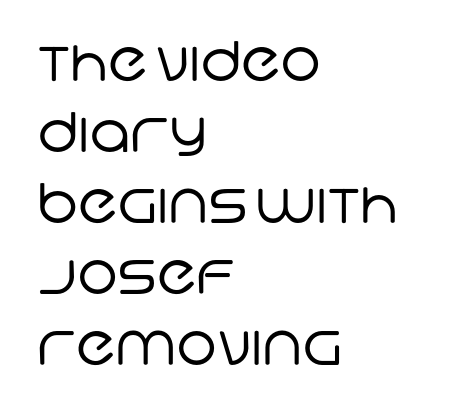
The letterforms sit at book weight or below. If you measured baseline to baseline, you'd find a middling distance. Unlike a traditional serif, this face leaves its strokes unadorned. Caption: standard tracking, unaltered. Any mark beneath the type? The region is blank. Looks like regular typesetting: each glyph gets only the width it needs.
